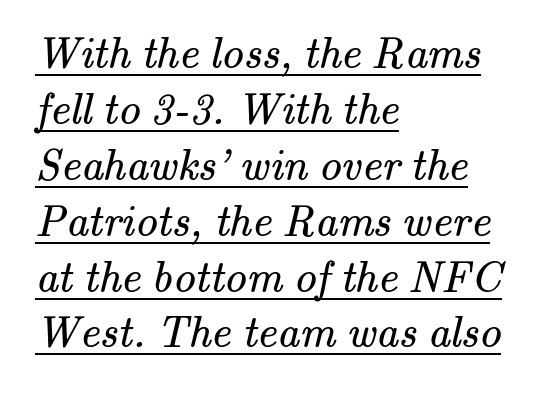
Q: Is the text bold? A: No.
Q: Is the typeface a serif or a sans-serif typeface? A: Serif.
Q: Is the text underlined? A: Yes.
Q: How is the paragraph aligned? A: Left-aligned.
Q: Is the spacing between letters normal or unusually wide? A: Normal.
Q: Is the spacing between lines tight, normal or loose? A: Normal.
Q: Width (condensed, normal, or wide)? A: Normal.
Q: Stroke contrast? A: Medium.
Q: x-height? A: Small.
Q: Monospaced? A: No.
